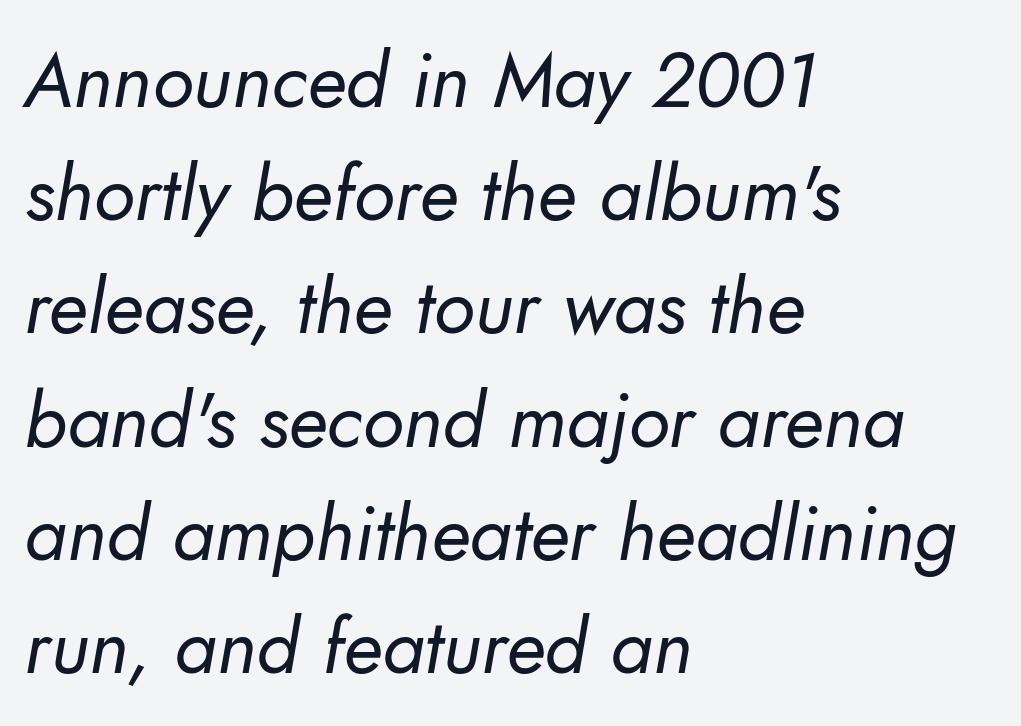
These lines are composed in type without serifs. Which margin do the lines hug? The left one — the right edge is uneven. The space beneath each line is pristine and unruled. The passage shown is typed in a proportional face where columns would drift. On a weight scale, this lands at 450 or below.
